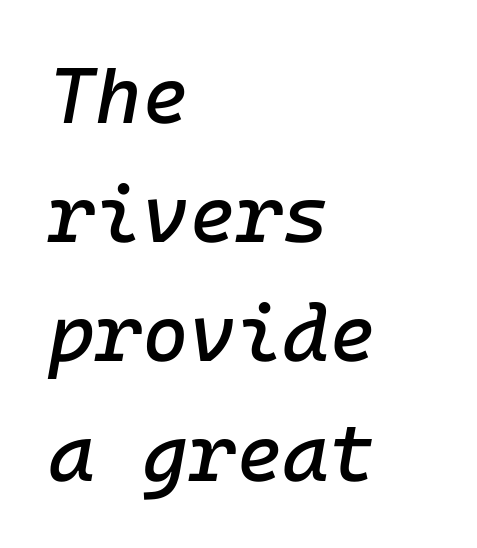
{"italic": "yes", "lean": "right", "slant_degrees": 10, "width": "normal", "stroke_contrast": "low", "x_height": "medium", "underline": "no", "align": "left", "line_spacing": "normal", "line_spacing_ratio": 1.49, "letter_spacing": "normal", "letter_spacing_em": 0.0, "glyph_px": 80}
